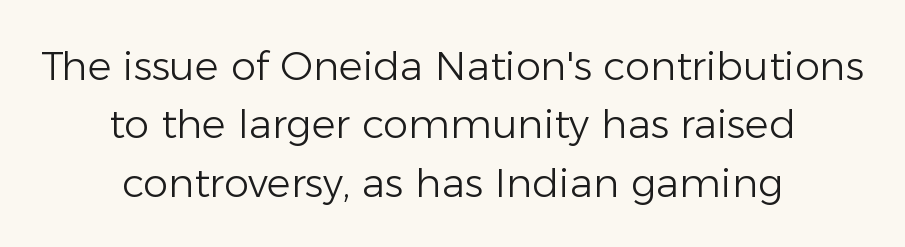
{"serif": "no", "italic": "no", "bold": "no", "weight": "light", "width": "normal", "stroke_contrast": "low", "x_height": "medium", "monospaced": "no", "underline": "no", "align": "center", "line_spacing": "normal", "line_spacing_ratio": 1.46, "letter_spacing": "normal", "letter_spacing_em": 0.0, "glyph_px": 40}
